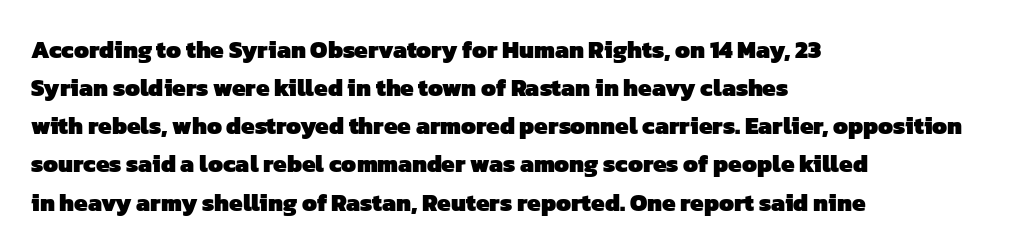
{"bold": "yes", "underline": "no", "align": "left", "line_spacing": "normal", "line_spacing_ratio": 1.59, "letter_spacing": "normal", "letter_spacing_em": 0.0, "glyph_px": 24}
